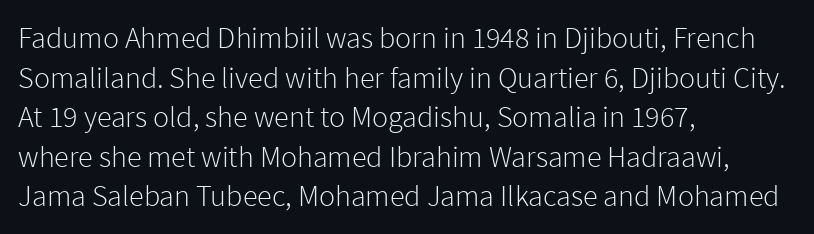
{"serif": "no", "italic": "no", "bold": "no", "weight": "light", "width": "normal", "stroke_contrast": "low", "x_height": "medium", "monospaced": "no", "underline": "no", "align": "left", "line_spacing": "normal", "line_spacing_ratio": 1.32, "letter_spacing": "normal", "letter_spacing_em": 0.0, "glyph_px": 30}
